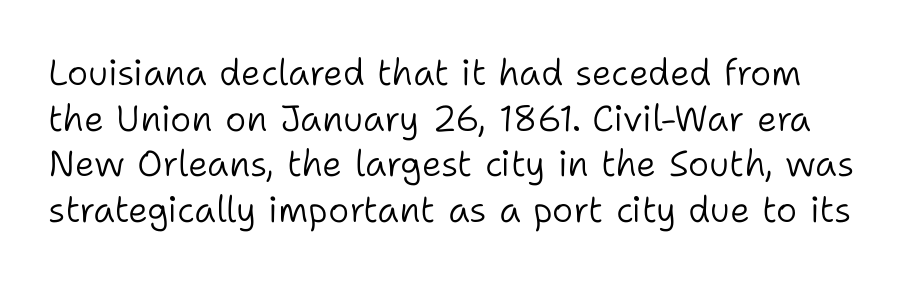
Q: Is the text bold? A: No.
Q: Is the text italic (slanted)? A: No, it is upright.
Q: Is the typeface a serif or a sans-serif typeface? A: Sans-serif.
Q: Is the text underlined? A: No.
Q: Is the spacing between letters normal or unusually wide? A: Normal.
Q: Is the spacing between lines tight, normal or loose? A: Normal.
Q: Width (condensed, normal, or wide)? A: Normal.
Q: Stroke contrast? A: Low.
Q: x-height? A: Medium.
Q: Monospaced? A: No.
